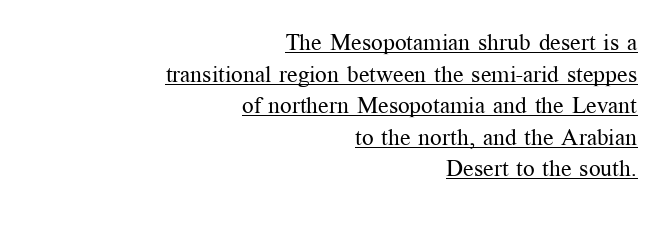
The image shows 23 px text type, upright; set right-aligned, normal line spacing (1.37x), normal letter spacing, underlined.
